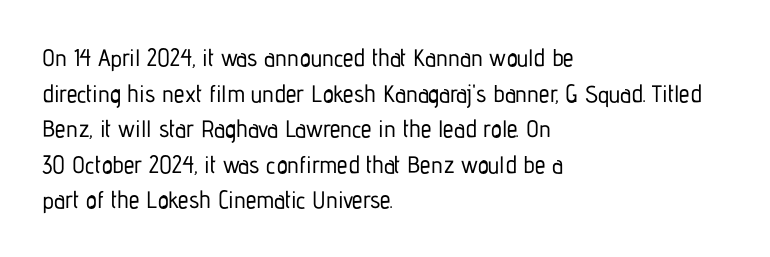
{"italic": "no", "underline": "no", "align": "left", "line_spacing": "normal", "line_spacing_ratio": 1.48, "letter_spacing": "normal", "letter_spacing_em": 0.0, "glyph_px": 24}
